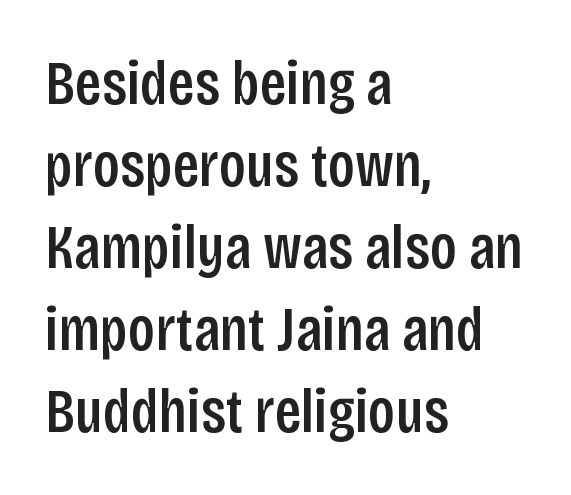
{"serif": "no", "italic": "no", "width": "condensed", "stroke_contrast": "low", "x_height": "large", "monospaced": "no", "underline": "no", "align": "left", "line_spacing": "normal", "line_spacing_ratio": 1.3, "letter_spacing": "normal", "letter_spacing_em": 0.0, "glyph_px": 63}
